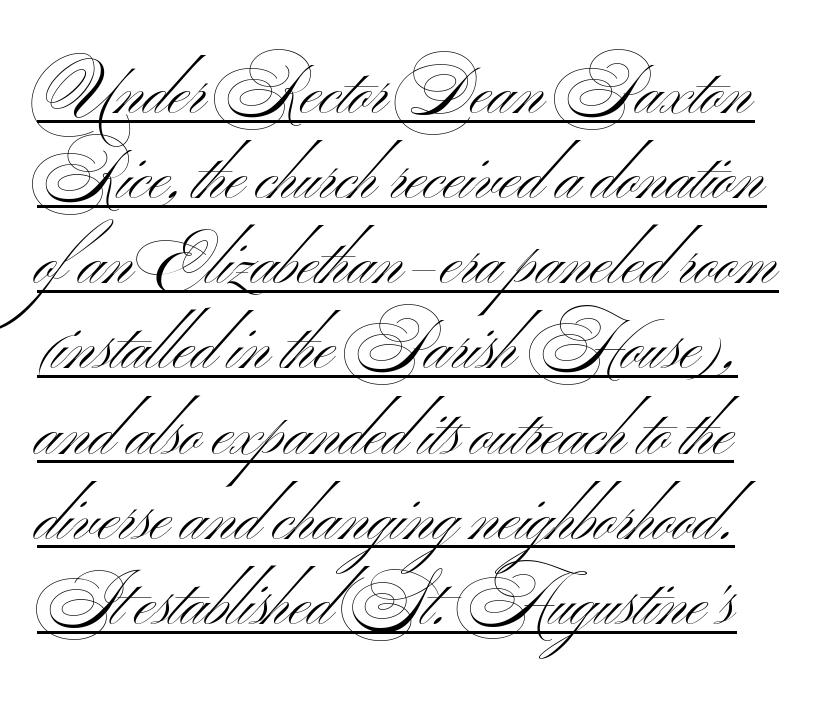
Q: Is the text bold? A: No.
Q: Is the text italic (slanted)? A: Yes.
Q: Is the typeface a serif or a sans-serif typeface? A: Sans-serif.
Q: Is the text underlined? A: Yes.
Q: Is the spacing between letters normal or unusually wide? A: Normal.
Q: Is the spacing between lines tight, normal or loose? A: Normal.
Q: Width (condensed, normal, or wide)? A: Wide.
Q: Stroke contrast? A: Medium.
Q: x-height? A: Small.
Q: Monospaced? A: No.
